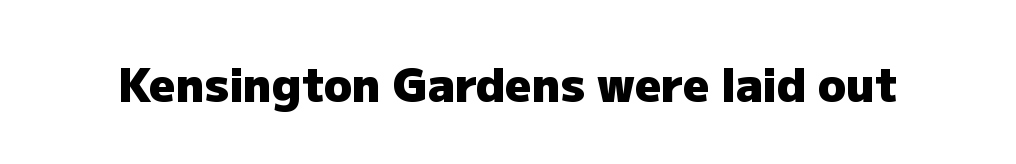
{"serif": "no", "italic": "no", "bold": "yes", "weight": "heavy", "width": "normal", "stroke_contrast": "low", "x_height": "medium", "monospaced": "no", "underline": "no", "letter_spacing": "normal", "letter_spacing_em": 0.0, "glyph_px": 46}
